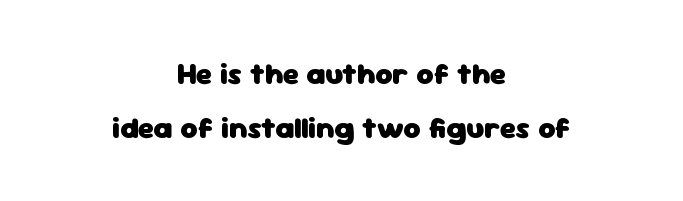
Q: Is the text bold? A: Yes.
Q: Is the text italic (slanted)? A: No, it is upright.
Q: Is the typeface a serif or a sans-serif typeface? A: Sans-serif.
Q: Is the text underlined? A: No.
Q: How is the paragraph aligned? A: Centered.
Q: Is the spacing between letters normal or unusually wide? A: Normal.
Q: Width (condensed, normal, or wide)? A: Normal.
Q: Stroke contrast? A: Low.
Q: x-height? A: Medium.
Q: Monospaced? A: No.
